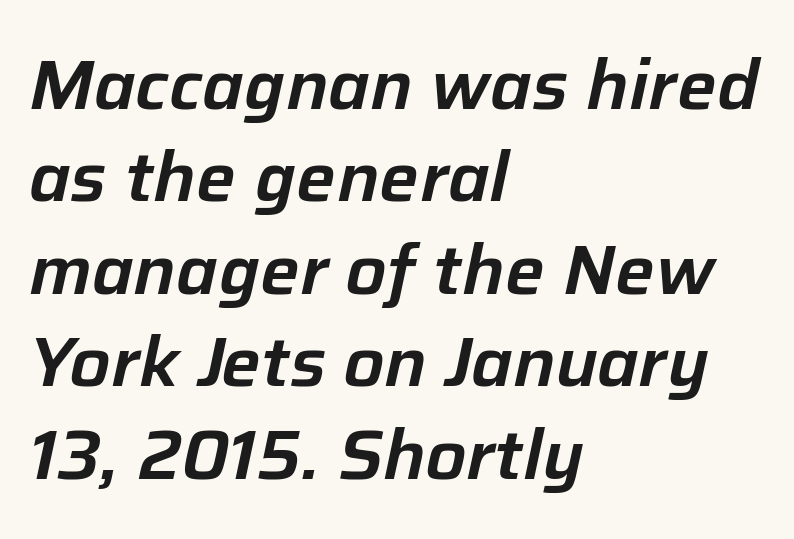
The image shows 70 px text type, italic (leaning right); set left-aligned, normal line spacing (1.32x), normal letter spacing, not underlined; low stroke contrast and a medium x-height.
